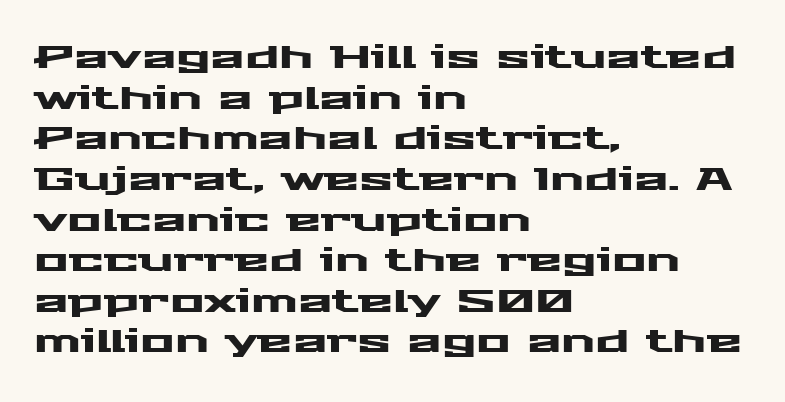
Q: Is the text italic (slanted)? A: No, it is upright.
Q: Is the typeface a serif or a sans-serif typeface? A: Sans-serif.
Q: Is the text underlined? A: No.
Q: How is the paragraph aligned? A: Left-aligned.
Q: Is the spacing between letters normal or unusually wide? A: Normal.
Q: Is the spacing between lines tight, normal or loose? A: Normal.
Q: Width (condensed, normal, or wide)? A: Wide.
Q: Stroke contrast? A: Medium.
Q: x-height? A: Medium.
Q: Monospaced? A: No.
